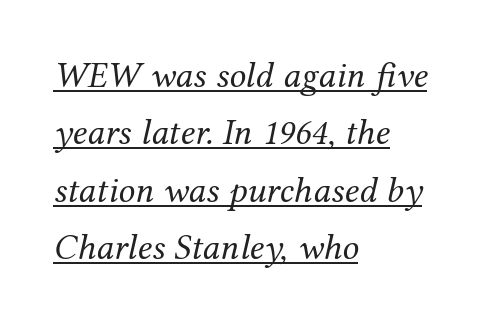
The image shows 37 px regular-weight serif type, italic (leaning right); set left-aligned, normal line spacing (1.55x), normal letter spacing, underlined; medium stroke contrast and a medium x-height.
